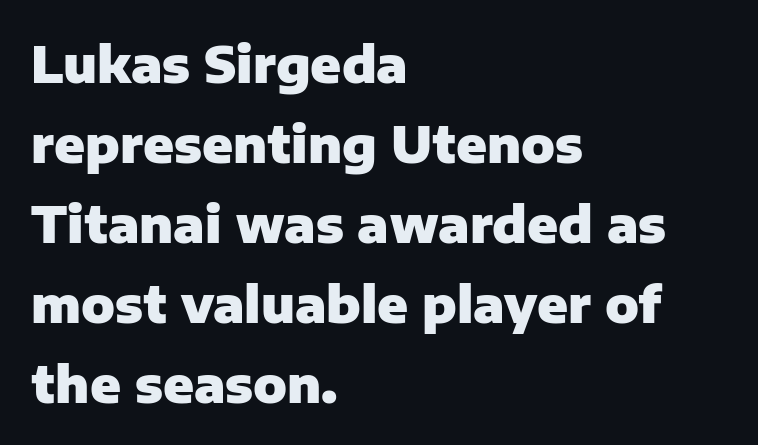
{"serif": "no", "italic": "no", "bold": "yes", "weight": "heavy", "width": "normal", "stroke_contrast": "low", "x_height": "medium", "monospaced": "no", "underline": "no", "align": "left", "line_spacing": "normal", "line_spacing_ratio": 1.6, "letter_spacing": "normal", "letter_spacing_em": 0.0, "glyph_px": 50}
